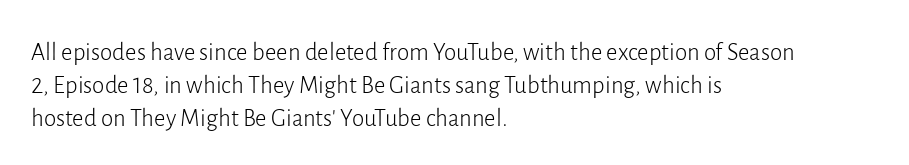
The image shows 25 px text type, upright; set left-aligned, normal line spacing (1.32x), normal letter spacing, not underlined.
